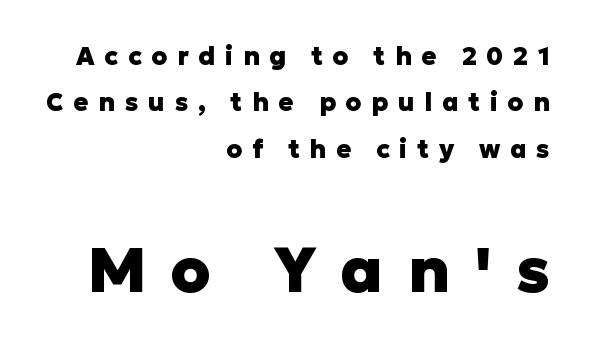
Q: Is the text bold? A: Yes.
Q: Is the text italic (slanted)? A: No, it is upright.
Q: Is the typeface a serif or a sans-serif typeface? A: Sans-serif.
Q: Is the text underlined? A: No.
Q: How is the paragraph aligned? A: Right-aligned.
Q: Is the spacing between letters normal or unusually wide? A: Unusually wide.
Q: Which block of text is set in a larger size, the first (top) or the second (bottom)? A: The second (bottom) one.
Q: Width (condensed, normal, or wide)? A: Normal.
Q: Stroke contrast? A: Low.
Q: x-height? A: Medium.
Q: Monospaced? A: No.
